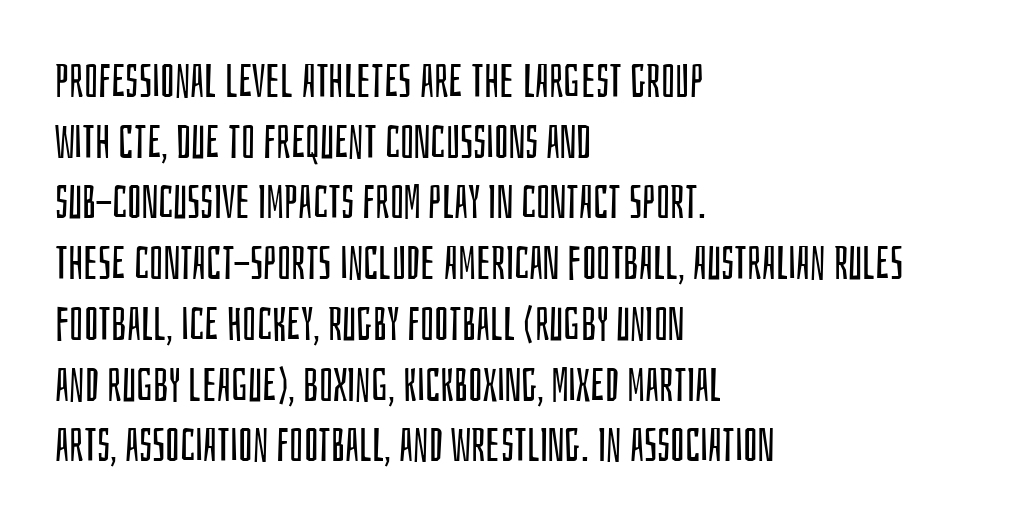
Q: Is the text bold? A: No.
Q: Is the text italic (slanted)? A: No, it is upright.
Q: Is the typeface a serif or a sans-serif typeface? A: Sans-serif.
Q: Is the text underlined? A: No.
Q: How is the paragraph aligned? A: Left-aligned.
Q: Is the spacing between letters normal or unusually wide? A: Normal.
Q: Is the spacing between lines tight, normal or loose? A: Normal.
Q: Width (condensed, normal, or wide)? A: Condensed.
Q: Stroke contrast? A: Low.
Q: x-height? A: Large.
Q: Monospaced? A: No.
